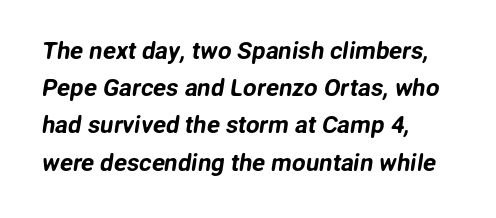
The lines in this sample share a left origin and differ only in where they stop. Evenly set lines give the paragraph a standard silhouette. The specimen omits any rule beneath the text block's lines. How are the letters spaced? Ordinarily, with no added tracking.
